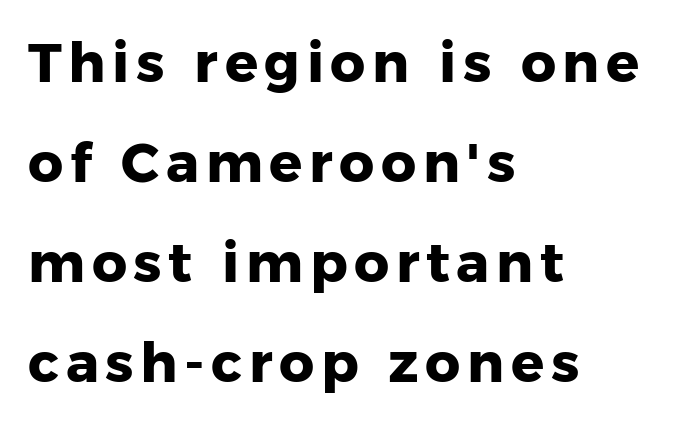
Q: Is the text bold? A: Yes.
Q: Is the text italic (slanted)? A: No, it is upright.
Q: Is the typeface a serif or a sans-serif typeface? A: Sans-serif.
Q: Is the text underlined? A: No.
Q: How is the paragraph aligned? A: Left-aligned.
Q: Width (condensed, normal, or wide)? A: Normal.
Q: Stroke contrast? A: Low.
Q: x-height? A: Medium.
Q: Monospaced? A: No.
